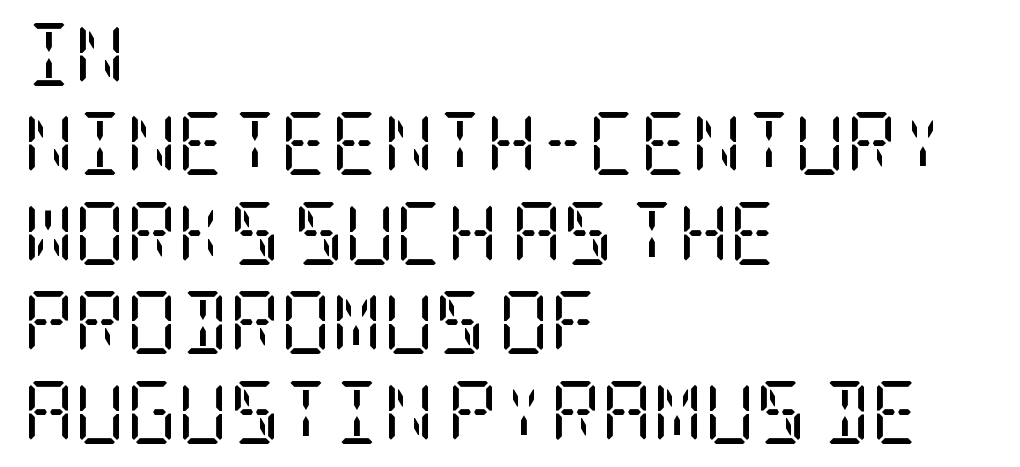
The image shows 63 px regular-weight, condensed serif type, upright; set left-aligned, normal line spacing (1.42x), normal letter spacing, not underlined; low stroke contrast and a large x-height.
